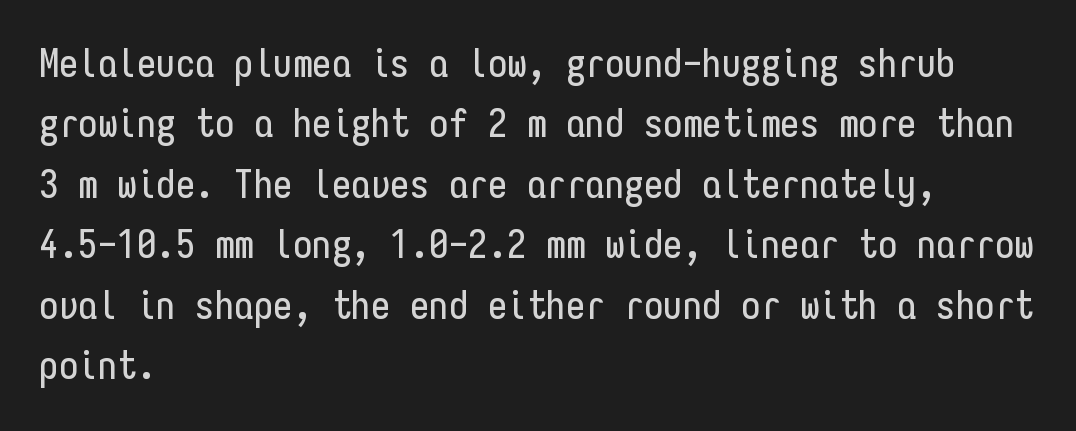
{"serif": "no", "italic": "no", "width": "condensed", "stroke_contrast": "low", "x_height": "medium", "monospaced": "yes", "underline": "no", "align": "left", "line_spacing": "normal", "line_spacing_ratio": 1.55, "letter_spacing": "normal", "letter_spacing_em": 0.0, "glyph_px": 39}
